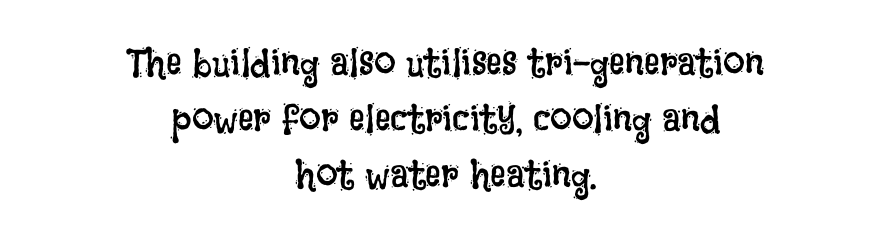
The passage shown is typed in a proportional face where columns would drift. Is the stroke heavy? The answer is a plain regular-or-lighter. Honestly, there is no underline to notice here at all. The rag falls on both sides of this text block equally. Regular leading. Nope, not italic — everything's standing straight.
